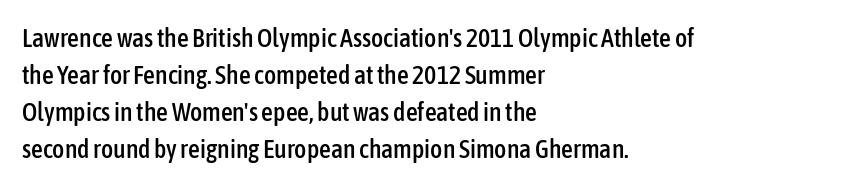
Q: Is the text italic (slanted)? A: No, it is upright.
Q: Is the text underlined? A: No.
Q: How is the paragraph aligned? A: Left-aligned.
Q: Is the spacing between letters normal or unusually wide? A: Normal.
Q: Is the spacing between lines tight, normal or loose? A: Normal.
